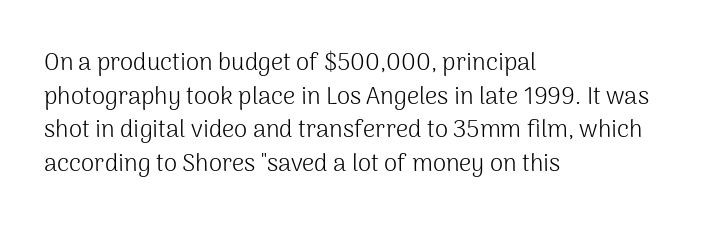
Q: Is the text bold? A: No.
Q: Is the text italic (slanted)? A: No, it is upright.
Q: Is the text underlined? A: No.
Q: How is the paragraph aligned? A: Left-aligned.
Q: Is the spacing between letters normal or unusually wide? A: Normal.
Q: Is the spacing between lines tight, normal or loose? A: Normal.
